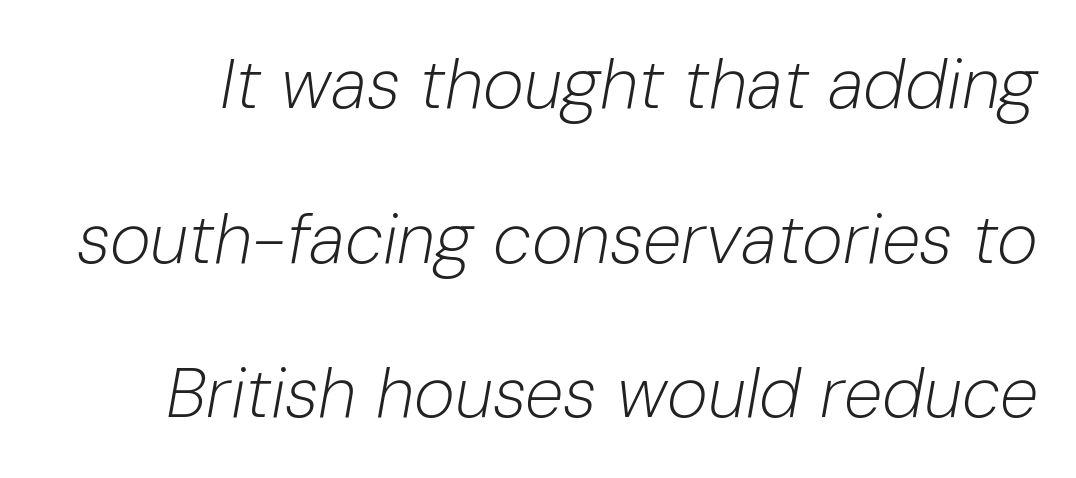
{"italic": "yes", "lean": "right", "slant_degrees": 10, "bold": "no", "weight": "light", "width": "normal", "stroke_contrast": "low", "x_height": "medium", "monospaced": "no", "underline": "no", "line_spacing": "loose", "line_spacing_ratio": 2.21, "letter_spacing": "normal", "letter_spacing_em": 0.0, "glyph_px": 70}
